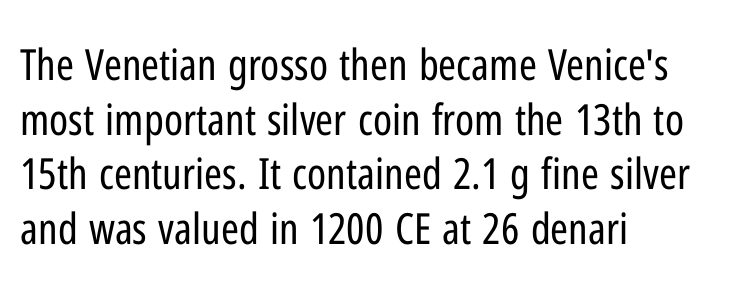
{"serif": "no", "italic": "no", "bold": "no", "weight": "regular", "width": "condensed", "stroke_contrast": "low", "x_height": "medium", "monospaced": "no", "underline": "no", "align": "left", "line_spacing": "normal", "line_spacing_ratio": 1.27, "letter_spacing": "normal", "letter_spacing_em": 0.0, "glyph_px": 43}
